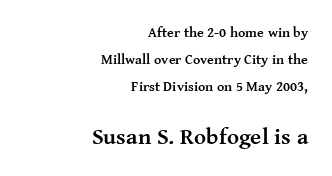
{"italic": "no", "bold": "yes", "underline": "no", "align": "right", "line_spacing": "loose", "line_spacing_ratio": 1.92, "letter_spacing": "normal", "letter_spacing_em": 0.0, "larger_block": "second", "size_ratio": 1.64, "glyph_px": 23}
